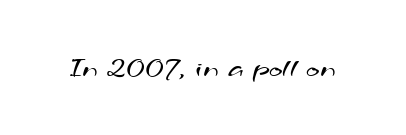
{"serif": "no", "bold": "no", "weight": "regular", "width": "wide", "stroke_contrast": "medium", "x_height": "small", "monospaced": "no", "underline": "no", "letter_spacing": "normal", "letter_spacing_em": 0.0, "glyph_px": 29}
